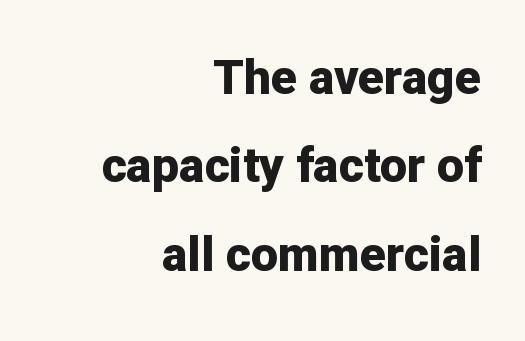
{"serif": "no", "italic": "no", "bold": "yes", "weight": "bold", "width": "normal", "stroke_contrast": "low", "x_height": "medium", "monospaced": "no", "underline": "no", "align": "right", "line_spacing_ratio": 1.84, "letter_spacing": "normal", "letter_spacing_em": 0.0, "glyph_px": 48}
